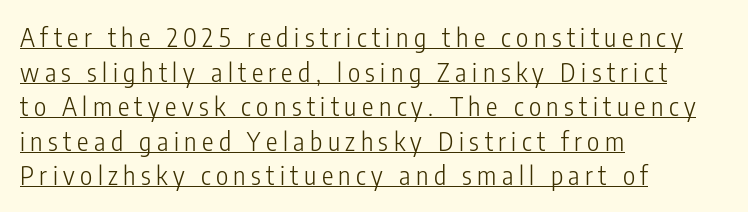
Q: Is the text bold? A: No.
Q: Is the text italic (slanted)? A: No, it is upright.
Q: Is the text underlined? A: Yes.
Q: How is the paragraph aligned? A: Left-aligned.
Q: Is the spacing between letters normal or unusually wide? A: Unusually wide.
Q: Is the spacing between lines tight, normal or loose? A: Normal.
